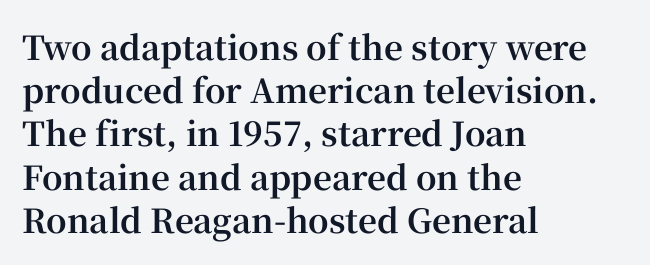
The image shows 33 px bold serif type, upright; set left-aligned, normal line spacing (1.31x), normal letter spacing, not underlined; high stroke contrast and a medium x-height.
